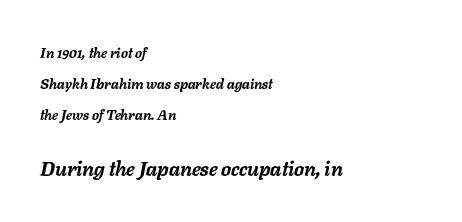
The second block has been scaled up relative to the first. Observe the lean: these are italic letterforms. Tracking here is standard; glyphs follow each other at the usual distance. Set as a true bold cut, around the 700 mark.
